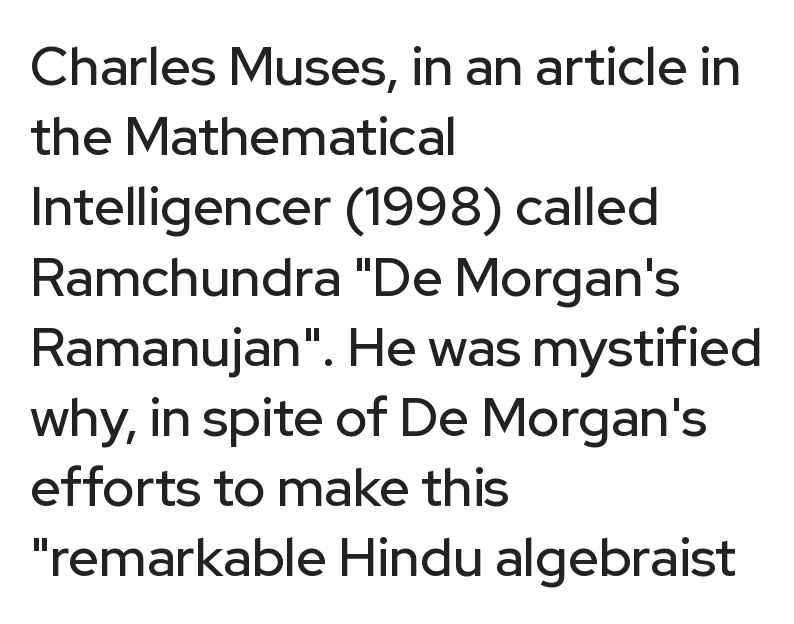
The ragged edge is on the right, which tells us the setting is flush left. Are there feet on the stems? There aren't — it's a sans. Here the designer chose a conventional face with non-uniform glyph widths. Honestly, the row spacing looks completely unremarkable. Do the letters lean? They stand straight.
